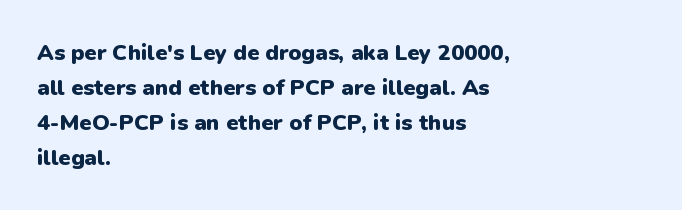
Horizontal bands of white between lines are of average thickness. The rendering keeps characters at their native spacing. Line beginnings align vertically; line endings do not. The font is running at its bold setting. No italicization has been applied; the sample stays upright.
